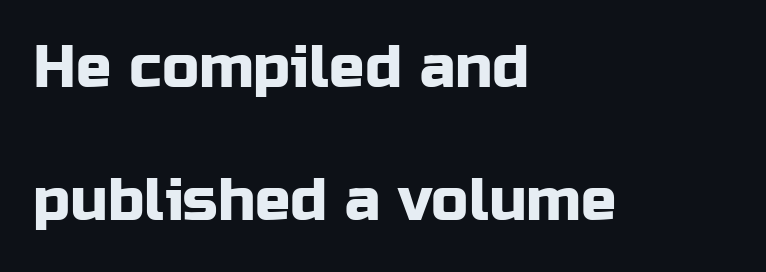
Q: Is the text italic (slanted)? A: No, it is upright.
Q: Is the typeface a serif or a sans-serif typeface? A: Sans-serif.
Q: Is the text underlined? A: No.
Q: How is the paragraph aligned? A: Left-aligned.
Q: Is the spacing between letters normal or unusually wide? A: Normal.
Q: Is the spacing between lines tight, normal or loose? A: Loose.
Q: Width (condensed, normal, or wide)? A: Normal.
Q: Stroke contrast? A: Low.
Q: x-height? A: Medium.
Q: Monospaced? A: No.
